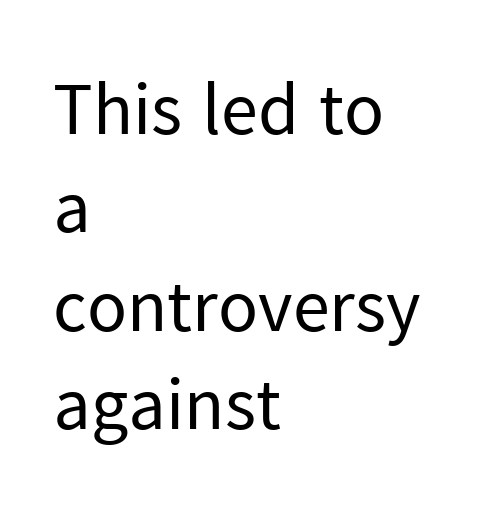
The image shows 74 px regular-weight sans-serif type, upright; set left-aligned, normal line spacing (1.33x), normal letter spacing, not underlined; low stroke contrast and a medium x-height.
